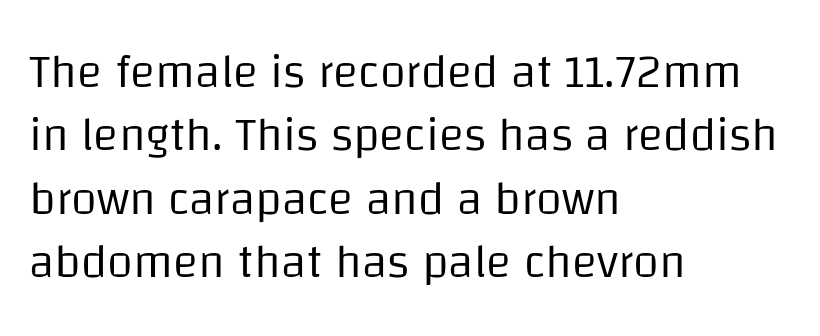
The setting favours the left margin, as ordinary paragraphs usually do. Compared with typical paragraphs, the rows here are spaced about the same. Vertical strokes here are truly vertical. Each letter's strokes conclude bluntly, with no projecting serifs. Short note: letters normally spaced. Descenders hang freely into open space.
